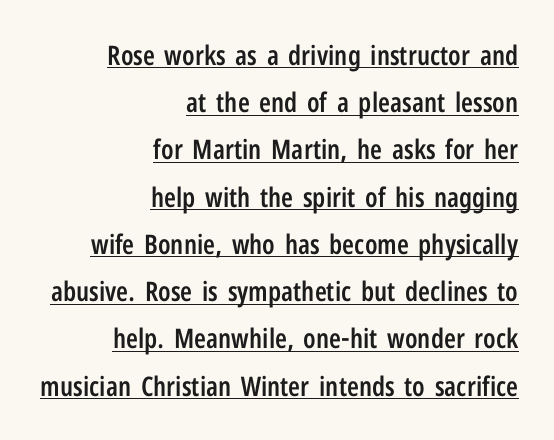
{"italic": "no", "bold": "semi", "underline": "yes", "align": "right", "line_spacing_ratio": 1.75, "letter_spacing": "normal", "letter_spacing_em": 0.0, "glyph_px": 27}
